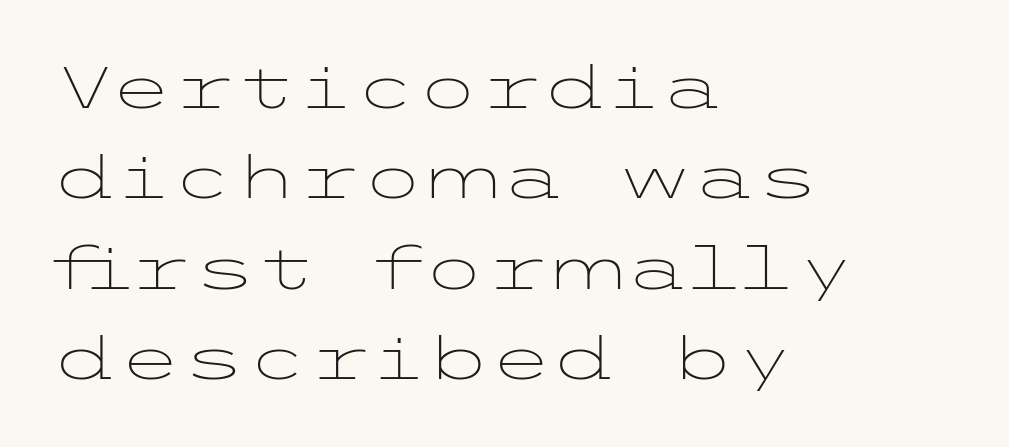
{"serif": "no", "italic": "no", "bold": "no", "weight": "light", "width": "wide", "stroke_contrast": "low", "x_height": "medium", "underline": "no", "align": "left", "line_spacing": "normal", "line_spacing_ratio": 1.56, "letter_spacing": "normal", "letter_spacing_em": 0.0, "glyph_px": 58}
